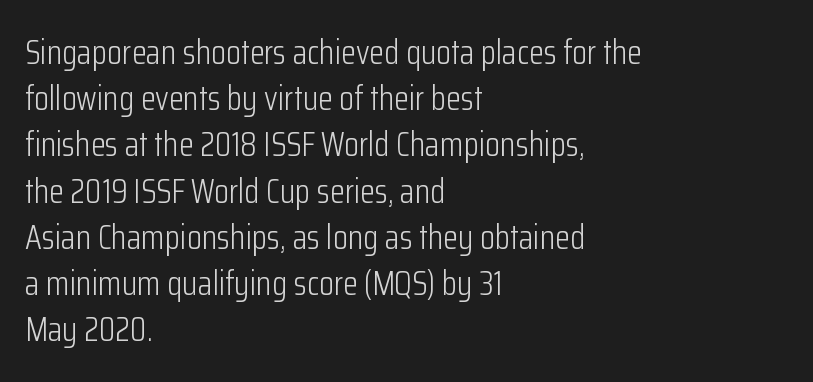
{"serif": "no", "italic": "no", "bold": "no", "weight": "light", "width": "condensed", "stroke_contrast": "low", "x_height": "medium", "monospaced": "no", "underline": "no", "align": "left", "line_spacing": "normal", "line_spacing_ratio": 1.36, "letter_spacing": "normal", "letter_spacing_em": 0.0, "glyph_px": 34}
